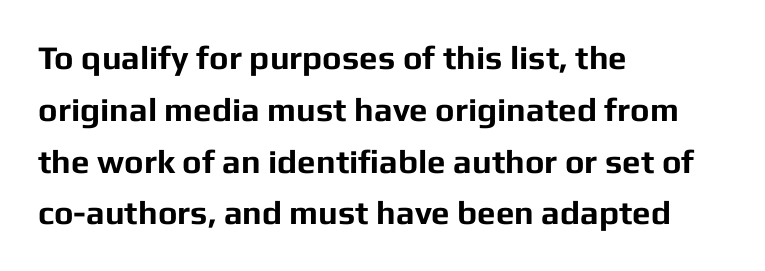
A typesetter would mark this as roman, not italic. Descenders hang freely into open space. This rendering leaves character spacing at its baseline value. Leftover space on each line is placed entirely after the last word. Letterform terminals end flat and unadorned throughout the passage. Strokes here are thick enough to call this a true bold.
